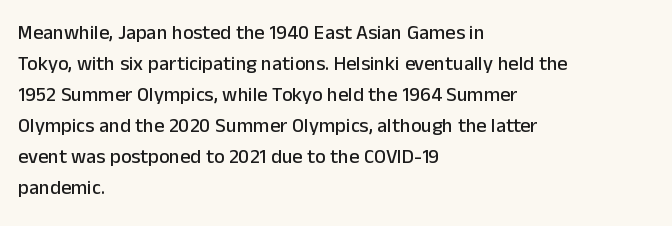
Layout note: lines flush left. Designer's note — italics off, roman on. The baseline area is clear. Reading down the column, the eye jumps a familiar distance to each next line. Default kerning and tracking; the words read as compact shapes.
